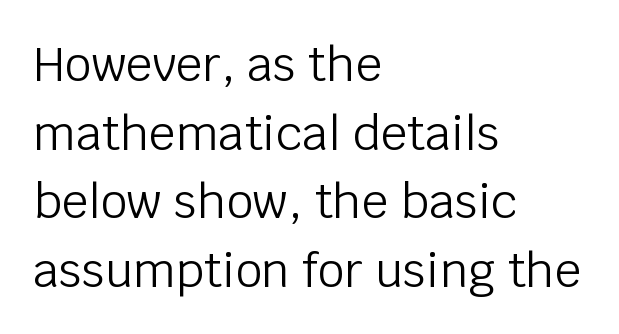
How are the letters spaced? Ordinarily, with no added tracking. Caption: face not bold, strokes unweighted. Which margin do the lines hug? The left one — the right edge is uneven. Words float on clear page, feet unadorned. Font category for this specimen: sans-serif. A typesetter would call this proportional, since set widths differ per character.
